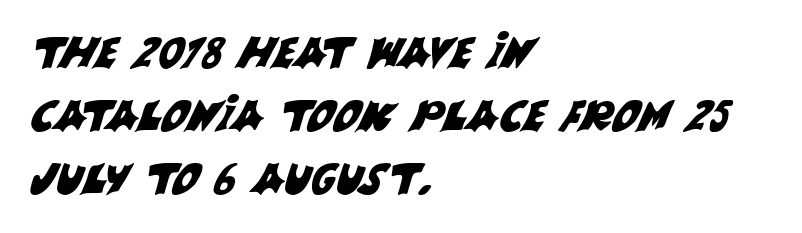
The image shows 43 px sans-serif type; set left-aligned, normal line spacing (1.47x), normal letter spacing, not underlined; medium stroke contrast and a large x-height.
